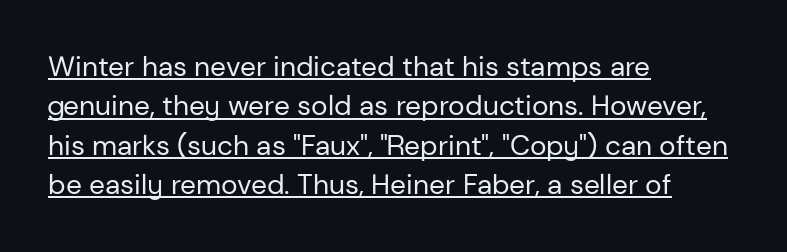
Vertical strokes here are truly vertical. Is there an underline? Yes — a line sits under the letters. Horizontally, the lines are justified to the leading edge only. The type is set solid horizontally, with unmodified tracking. Think of a printed novel: that variable character pitch is what you see here. Leading matches the norm, producing a regular column.
